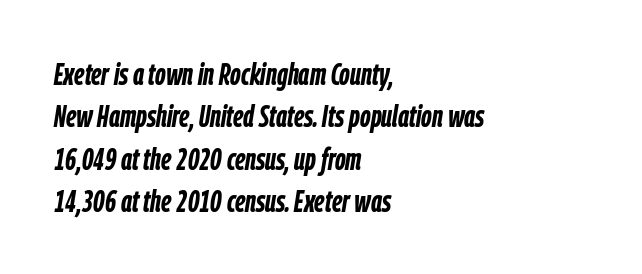
This sample uses plain, unmodified letter spacing. Left-aligned paragraph, ragged on the right. Is this a fixed-width face? No — the glyphs have proportional, varying widths. The strip under each line holds only bare page. Slanted lettering throughout. What weight is shown? A full bold with thick strokes.
